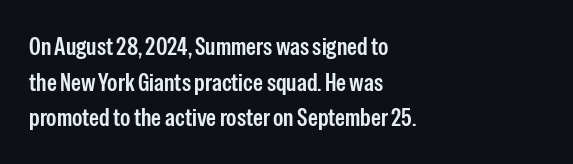
{"italic": "no", "underline": "no", "align": "left", "line_spacing": "normal", "line_spacing_ratio": 1.43, "letter_spacing": "normal", "letter_spacing_em": 0.0, "glyph_px": 25}
